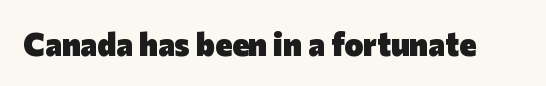
The image shows 32 px heavy sans-serif type, upright; set normal letter spacing, not underlined; low stroke contrast and a medium x-height.
